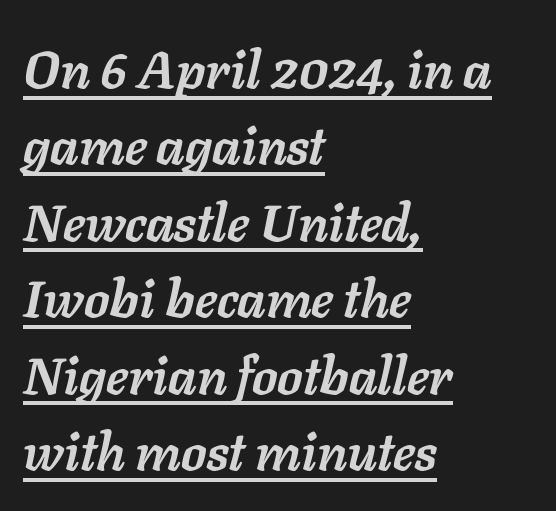
The image shows 52 px semibold type, italic (leaning right); set left-aligned, normal line spacing (1.47x), normal letter spacing, underlined; low stroke contrast and a medium x-height.
